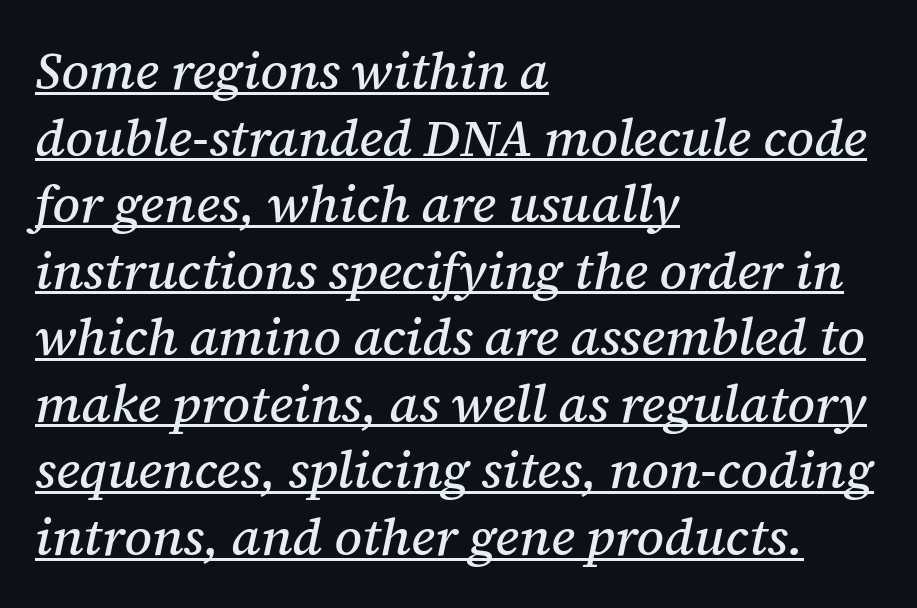
The image shows 52 px serif type, italic (leaning right); set left-aligned, normal line spacing (1.28x), normal letter spacing, underlined; medium stroke contrast and a medium x-height.
